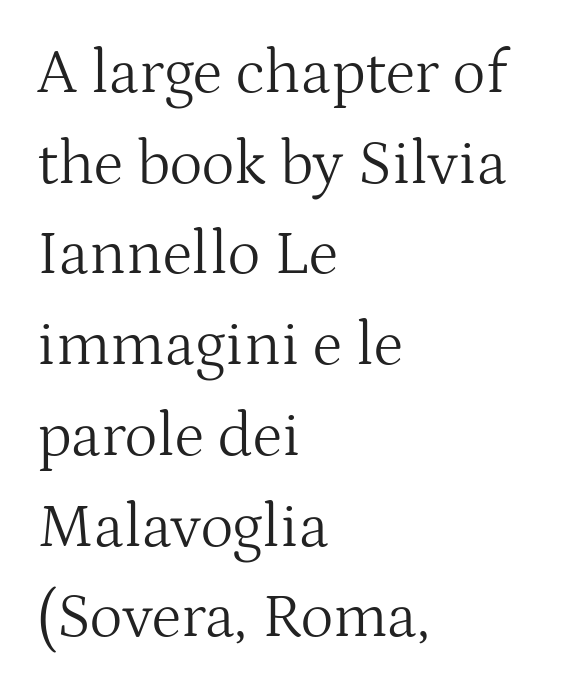
{"serif": "yes", "italic": "no", "bold": "no", "weight": "light", "width": "normal", "stroke_contrast": "medium", "x_height": "medium", "monospaced": "no", "underline": "no", "align": "left", "line_spacing": "normal", "line_spacing_ratio": 1.44, "letter_spacing": "normal", "letter_spacing_em": 0.0, "glyph_px": 63}
